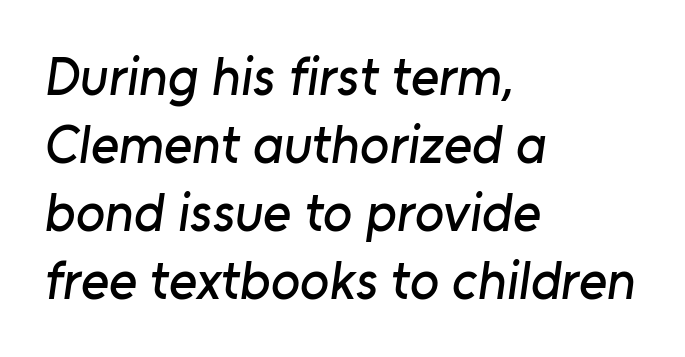
Regular leading. Horizontal alignment here is leftward, the default for most running prose. The gaps between neighbouring characters are ordinary and unremarkable. Observe the absence of serifs on each vertical stroke in this sample. Is this a fixed-width face? No — the glyphs have proportional, varying widths.
